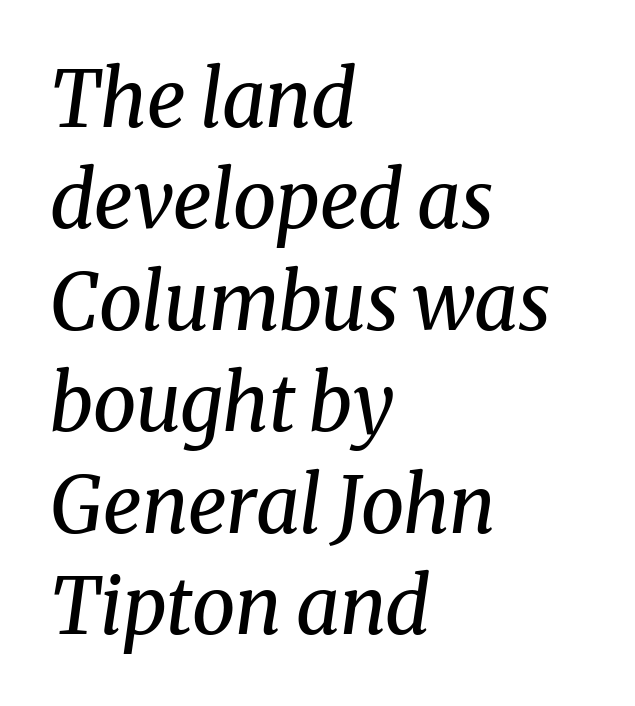
Q: Is the text bold? A: No.
Q: Is the text italic (slanted)? A: Yes, it leans right by about 8 degrees.
Q: Is the typeface a serif or a sans-serif typeface? A: Serif.
Q: Is the text underlined? A: No.
Q: How is the paragraph aligned? A: Left-aligned.
Q: Is the spacing between letters normal or unusually wide? A: Normal.
Q: Is the spacing between lines tight, normal or loose? A: Normal.
Q: Width (condensed, normal, or wide)? A: Normal.
Q: Stroke contrast? A: Medium.
Q: x-height? A: Medium.
Q: Monospaced? A: No.
